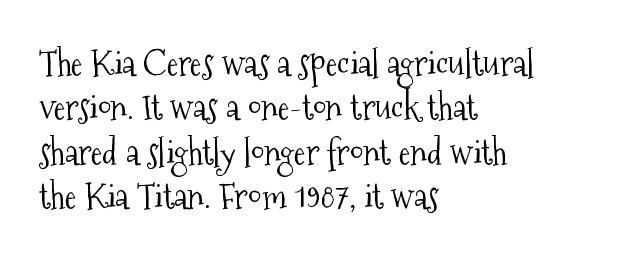
Q: Is the text bold? A: No.
Q: Is the text italic (slanted)? A: No, it is upright.
Q: Is the typeface a serif or a sans-serif typeface? A: Serif.
Q: Is the text underlined? A: No.
Q: How is the paragraph aligned? A: Left-aligned.
Q: Is the spacing between letters normal or unusually wide? A: Normal.
Q: Is the spacing between lines tight, normal or loose? A: Normal.
Q: Width (condensed, normal, or wide)? A: Condensed.
Q: Stroke contrast? A: Medium.
Q: x-height? A: Medium.
Q: Monospaced? A: No.
